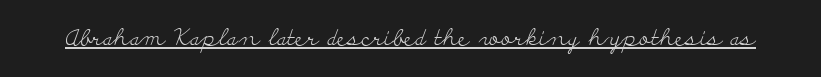
Students, observe the line beneath the letters — that is underlining. Stems here are at most as thick as an everyday book face. Between one letter and the next there's only the usual sliver of space.
